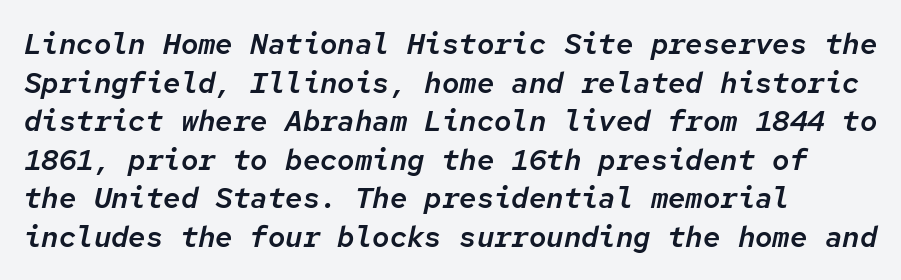
Q: Is the text italic (slanted)? A: Yes, it leans right by about 12 degrees.
Q: Is the text underlined? A: No.
Q: How is the paragraph aligned? A: Left-aligned.
Q: Is the spacing between letters normal or unusually wide? A: Normal.
Q: Is the spacing between lines tight, normal or loose? A: Normal.
Q: Width (condensed, normal, or wide)? A: Normal.
Q: Stroke contrast? A: Low.
Q: x-height? A: Medium.
Q: Monospaced? A: Yes.
